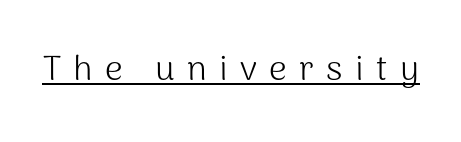
The image shows 35 px light sans-serif type, upright; set unusually wide letter spacing (+0.35 em), underlined; medium stroke contrast and a medium x-height.
